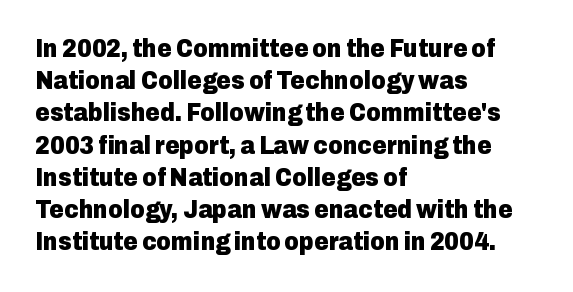
The lines sit at an ordinary, default distance from one another. Italic? Not at all — the glyphs are vertical. This rendering leaves character spacing at its baseline value. A student would call this left alignment; a typographer would say flush left, rag right.
